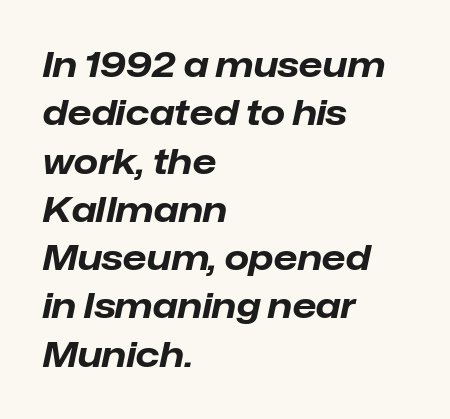
The image shows 35 px bold type, italic (leaning right); set left-aligned, normal line spacing (1.38x), normal letter spacing, not underlined; low stroke contrast and a medium x-height.
